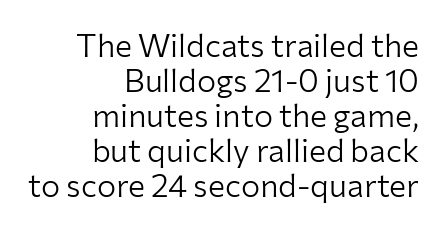
{"serif": "no", "italic": "no", "bold": "no", "weight": "light", "width": "normal", "stroke_contrast": "low", "x_height": "medium", "monospaced": "no", "underline": "no", "align": "right", "line_spacing": "tight", "line_spacing_ratio": 1.09, "letter_spacing": "normal", "letter_spacing_em": 0.0, "glyph_px": 32}
